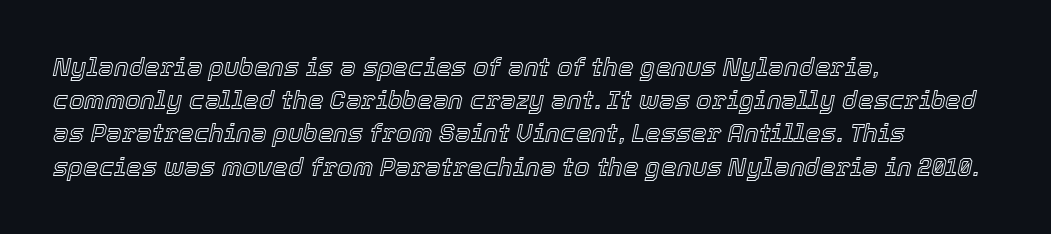
A student would call this left alignment; a typographer would say flush left, rag right. Default kerning and tracking; the words read as compact shapes. The passage shown stacks its lines at a standard gap. Beneath every word, the page is bare.
